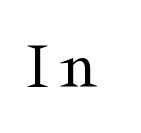
Q: Is the text bold? A: No.
Q: Is the text italic (slanted)? A: No, it is upright.
Q: Is the typeface a serif or a sans-serif typeface? A: Serif.
Q: Is the text underlined? A: No.
Q: Width (condensed, normal, or wide)? A: Wide.
Q: Stroke contrast? A: Medium.
Q: x-height? A: Medium.
Q: Monospaced? A: No.
